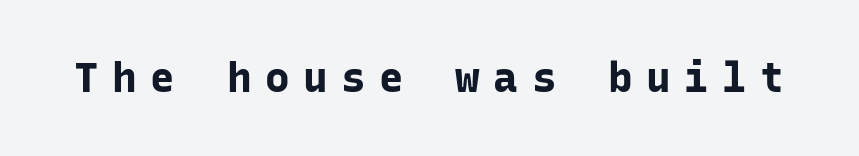
The image shows 41 px bold sans-serif type, upright, monospaced; set unusually wide letter spacing (+0.33 em), not underlined; low stroke contrast and a medium x-height.
